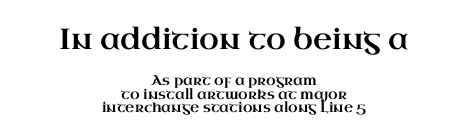
The image shows 29 px wide serif type, upright; set centered, tight line spacing (0.97x), normal letter spacing, not underlined; the first (top) block is 2.07x larger; high stroke contrast and a small x-height.
